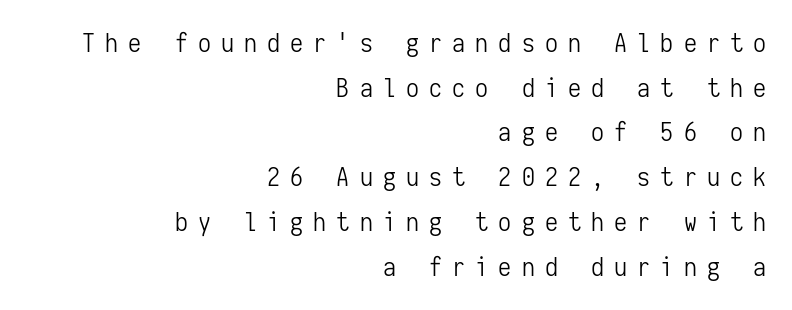
Q: Is the text bold? A: No.
Q: Is the text italic (slanted)? A: No, it is upright.
Q: Is the text underlined? A: No.
Q: How is the paragraph aligned? A: Right-aligned.
Q: Is the spacing between letters normal or unusually wide? A: Unusually wide.
